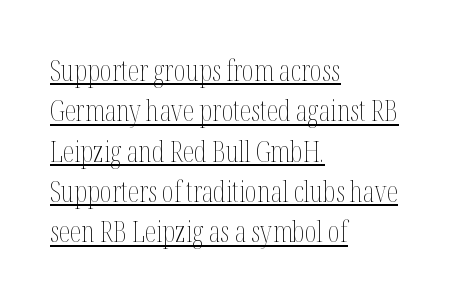
The setting favours the left margin, as ordinary paragraphs usually do. A typesetter would call this proportional, since set widths differ per character. Summary of weight: not heavy and not bold. Tall strokes in this sample are plumb rather than angled. A typographer would call this underscored text.
